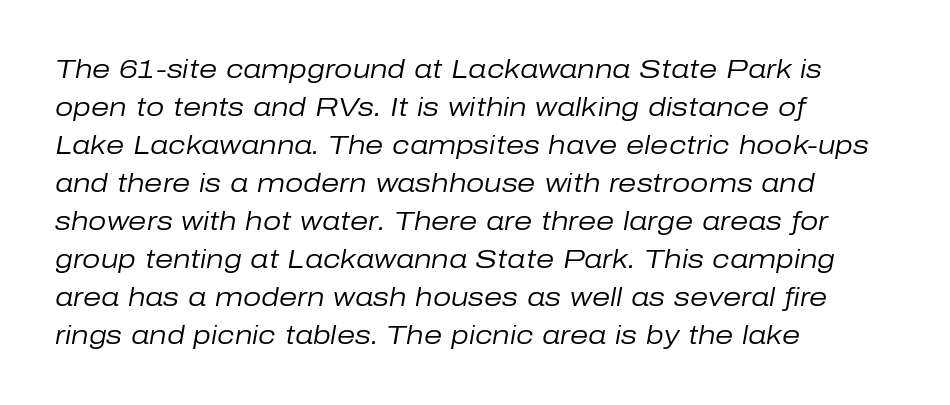
The weight tops out at a normal text grade. The rag falls on the right side of this text block. No extra tracking has been applied to these lines. Line spacing here is normal. Slant detected: the letters are inclined. Descender tails drop into unmarked territory.
